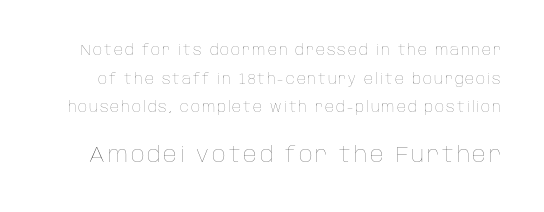
Q: Is the text bold? A: No.
Q: Is the text italic (slanted)? A: No, it is upright.
Q: Is the text underlined? A: No.
Q: Is the spacing between lines tight, normal or loose? A: Loose.
Q: Which block of text is set in a larger size, the first (top) or the second (bottom)? A: The second (bottom) one.
